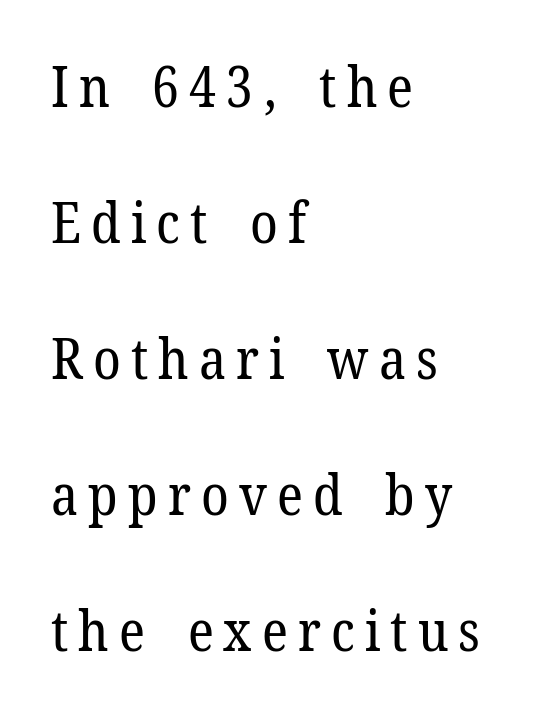
Does the copy run flush right? No — it runs flush left. Notice the wide empty band between every row — that's loose leading. Quick note: not italic, upright. Weight: in the light-to-regular range. Bare-footed words on every line. The characters display serif detailing at their extremities.
